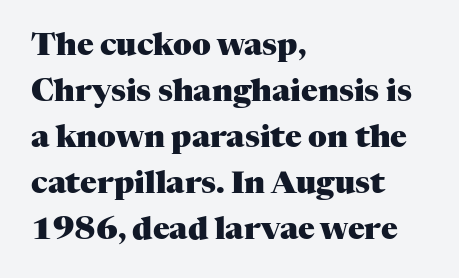
{"serif": "yes", "italic": "no", "bold": "yes", "weight": "heavy", "width": "normal", "stroke_contrast": "medium", "x_height": "medium", "monospaced": "no", "underline": "no", "align": "left", "line_spacing": "normal", "line_spacing_ratio": 1.48, "letter_spacing": "normal", "letter_spacing_em": 0.0, "glyph_px": 31}
